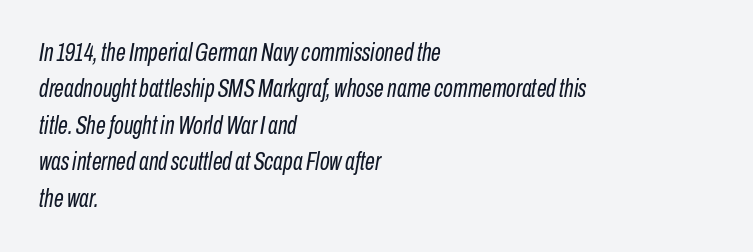
{"italic": "yes", "lean": "right", "slant_degrees": 10, "bold": "no", "underline": "no", "align": "left", "line_spacing": "normal", "line_spacing_ratio": 1.46, "letter_spacing": "normal", "letter_spacing_em": 0.0, "glyph_px": 25}
